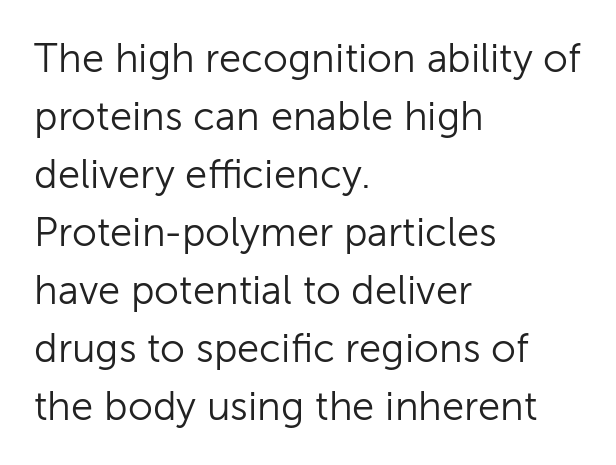
Does the lettering tilt? It doesn't — this is upright. The face used here is rendered with its standard letterfit. This rendering employs a face without finishing strokes, i.e., a sans-serif. Only glyphs here, with clear space below each row. The space between consecutive lines is moderate.
